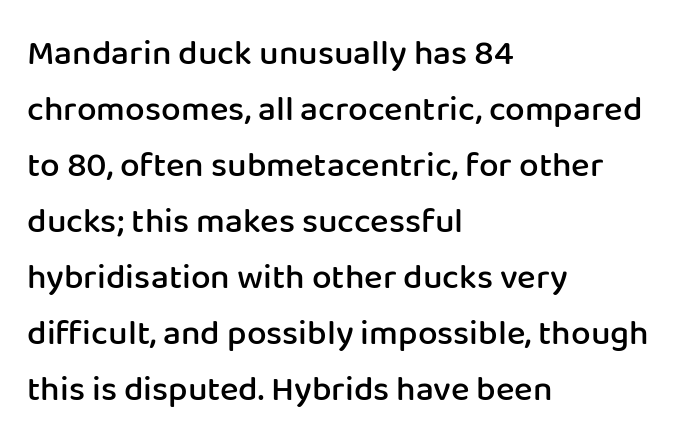
{"serif": "no", "italic": "no", "bold": "semi", "weight": "semibold", "width": "normal", "stroke_contrast": "low", "x_height": "medium", "monospaced": "no", "underline": "no", "align": "left", "line_spacing": "normal", "line_spacing_ratio": 1.6, "letter_spacing": "normal", "letter_spacing_em": 0.0, "glyph_px": 35}
